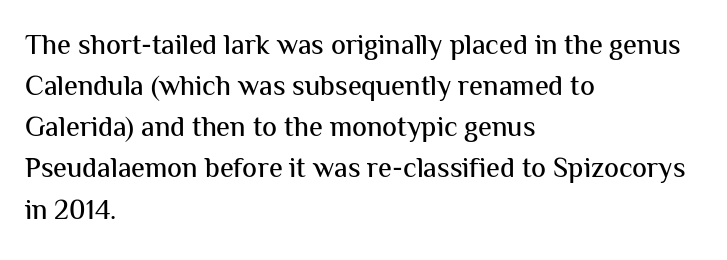
The image shows 28 px sans-serif type, upright; set left-aligned, normal line spacing (1.47x), normal letter spacing, not underlined; medium stroke contrast and a medium x-height.
